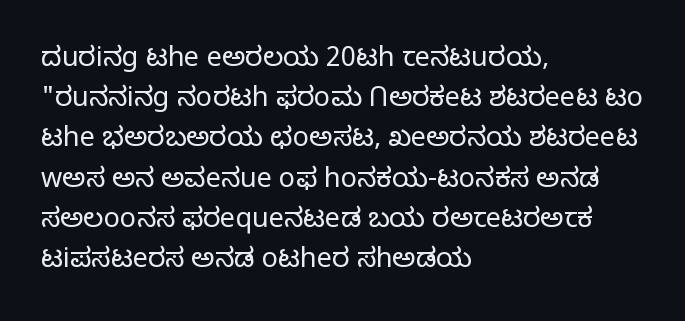
Q: Is the text bold? A: No.
Q: Is the text italic (slanted)? A: No, it is upright.
Q: Is the text underlined? A: No.
Q: How is the paragraph aligned? A: Left-aligned.
Q: Is the spacing between letters normal or unusually wide? A: Normal.
Q: Is the spacing between lines tight, normal or loose? A: Normal.
